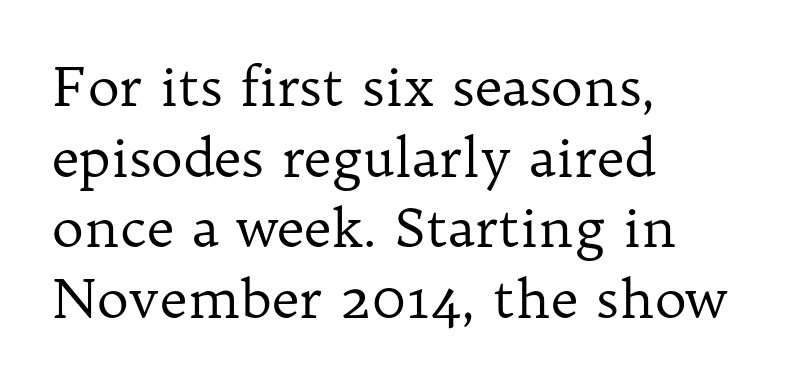
Is there any slant? The stems are plumb. Is this a fixed-width face? No — the glyphs have proportional, varying widths. A student would call this left alignment; a typographer would say flush left, rag right. Compared with typical paragraphs, the rows here are spaced about the same.
